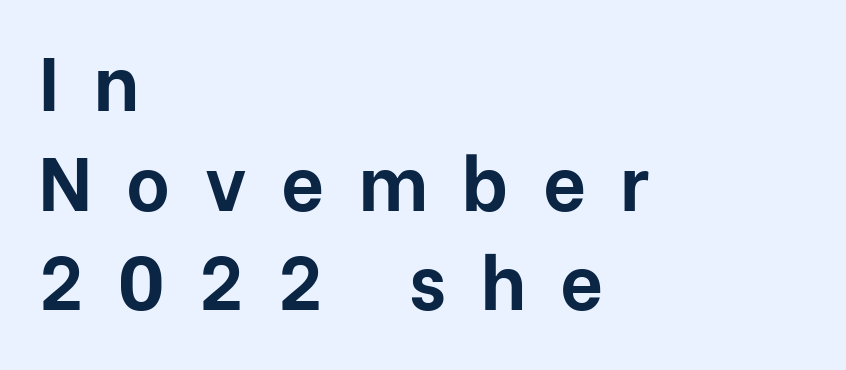
{"serif": "no", "italic": "no", "bold": "yes", "weight": "bold", "width": "normal", "stroke_contrast": "low", "x_height": "medium", "monospaced": "no", "underline": "no", "align": "left", "line_spacing": "normal", "line_spacing_ratio": 1.33, "letter_spacing": "wide", "letter_spacing_em": 0.46, "glyph_px": 75}
